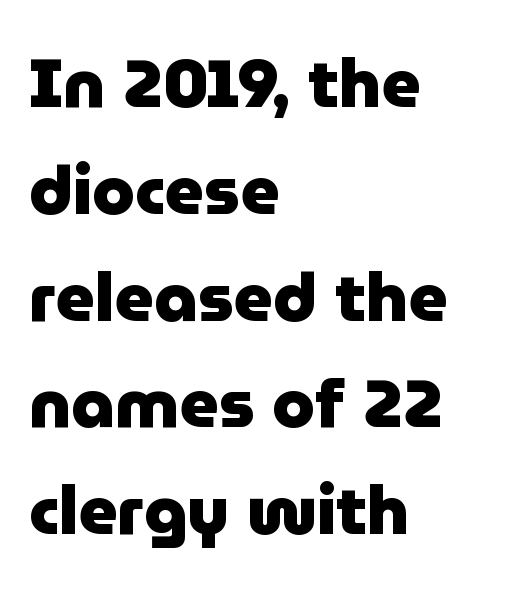
The image shows 68 px heavy sans-serif type, upright; set left-aligned, normal line spacing (1.57x), normal letter spacing, not underlined; low stroke contrast and a medium x-height.
